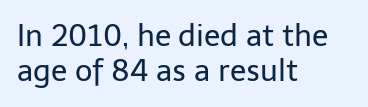
{"serif": "no", "italic": "no", "bold": "no", "weight": "regular", "width": "normal", "stroke_contrast": "low", "x_height": "medium", "monospaced": "no", "underline": "no", "align": "left", "line_spacing_ratio": 1.18, "letter_spacing": "normal", "letter_spacing_em": 0.0, "glyph_px": 30}
